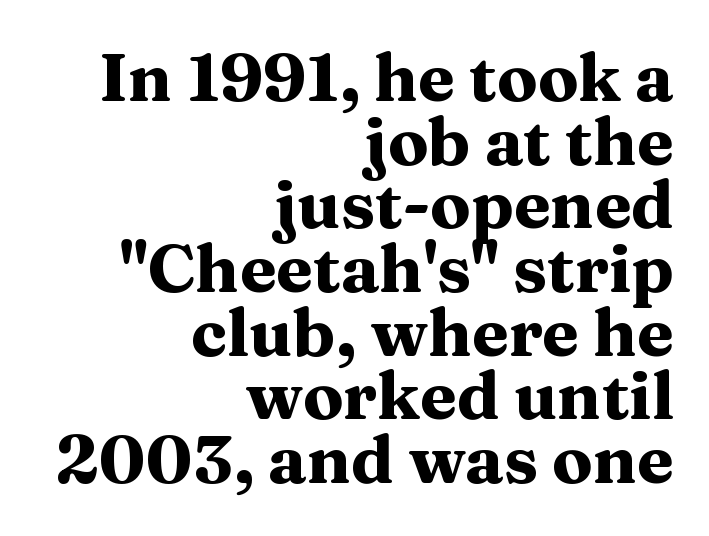
Q: Is the text bold? A: Yes.
Q: Is the text italic (slanted)? A: No, it is upright.
Q: Is the typeface a serif or a sans-serif typeface? A: Serif.
Q: Is the text underlined? A: No.
Q: How is the paragraph aligned? A: Right-aligned.
Q: Is the spacing between letters normal or unusually wide? A: Normal.
Q: Is the spacing between lines tight, normal or loose? A: Tight.
Q: Width (condensed, normal, or wide)? A: Wide.
Q: Stroke contrast? A: Medium.
Q: x-height? A: Medium.
Q: Monospaced? A: No.
